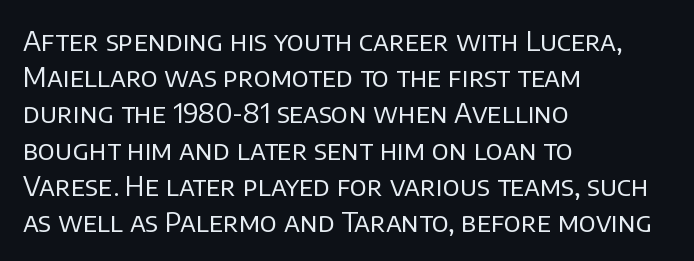
The image shows 27 px text type, upright; set left-aligned, normal line spacing (1.34x), normal letter spacing, not underlined.
